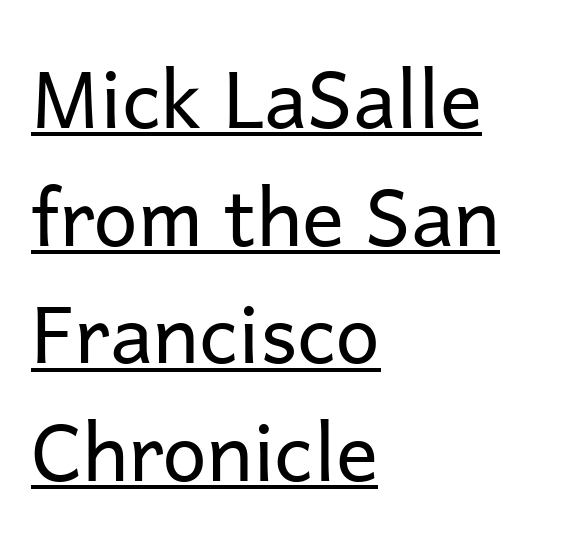
Q: Is the text bold? A: No.
Q: Is the text italic (slanted)? A: No, it is upright.
Q: Is the typeface a serif or a sans-serif typeface? A: Sans-serif.
Q: Is the text underlined? A: Yes.
Q: How is the paragraph aligned? A: Left-aligned.
Q: Is the spacing between letters normal or unusually wide? A: Normal.
Q: Is the spacing between lines tight, normal or loose? A: Normal.
Q: Width (condensed, normal, or wide)? A: Normal.
Q: Stroke contrast? A: Low.
Q: x-height? A: Medium.
Q: Monospaced? A: No.
